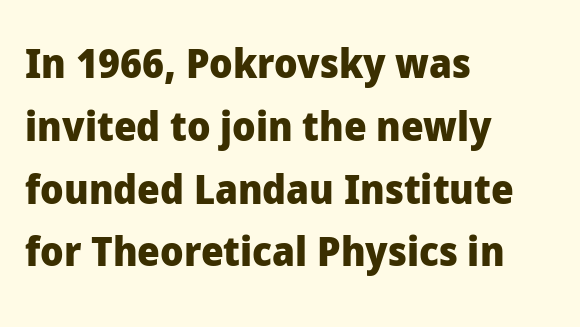
Heavy, bold letterforms. A student would call this left alignment; a typographer would say flush left, rag right. Check under the words: just untouched page. The typeface chosen for these lines omits serifs. A typesetter would call this proportional, since set widths differ per character.
